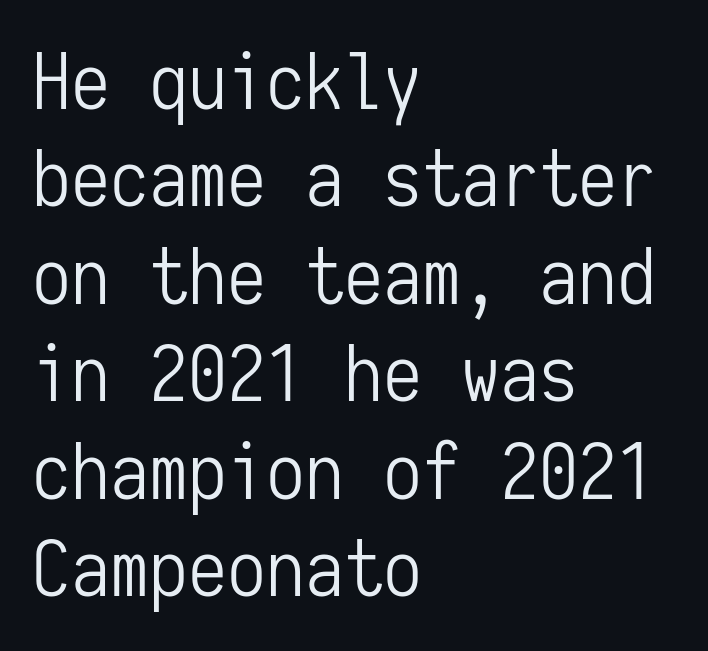
Words float on clear page, feet unadorned. Nothing sits at the stroke ends, so this counts as sans-serif. The type sits square on the baseline with zero lean. Visually the block forms a straight wall on the left and a jagged coastline on the right. Glyph-to-glyph distance matches everyday printed text.
